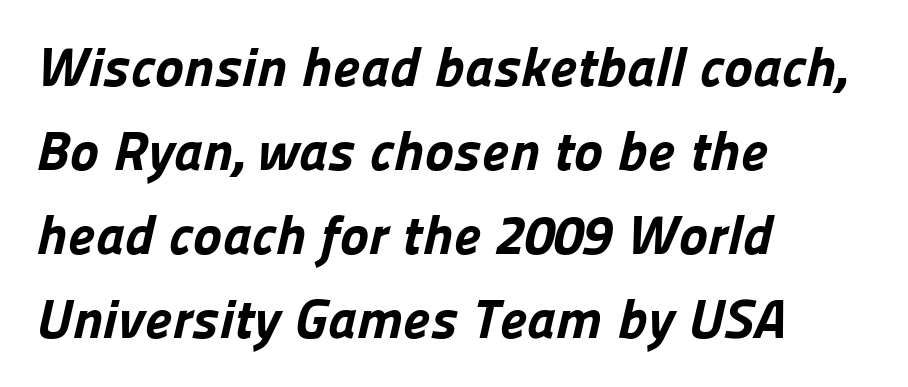
Q: Is the text bold? A: Yes.
Q: Is the typeface a serif or a sans-serif typeface? A: Sans-serif.
Q: Is the text underlined? A: No.
Q: How is the paragraph aligned? A: Left-aligned.
Q: Is the spacing between letters normal or unusually wide? A: Normal.
Q: Is the spacing between lines tight, normal or loose? A: Normal.
Q: Width (condensed, normal, or wide)? A: Normal.
Q: Stroke contrast? A: Low.
Q: x-height? A: Medium.
Q: Monospaced? A: No.
